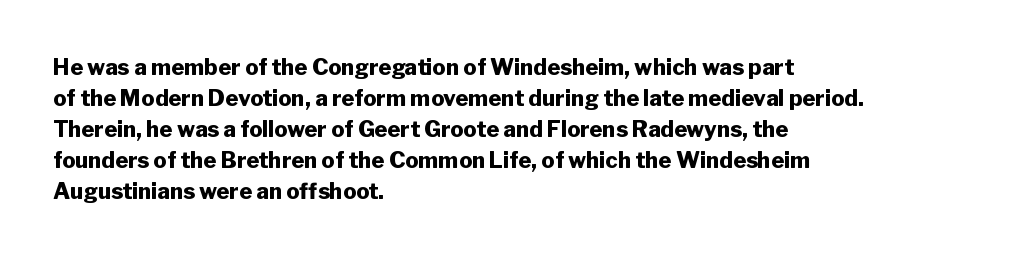
The image shows 22 px bold type, upright; set left-aligned, normal line spacing (1.41x), normal letter spacing, not underlined.
